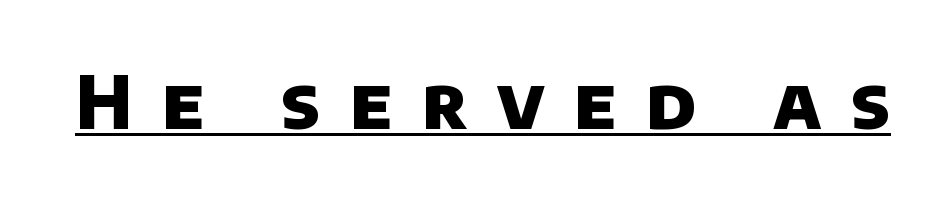
Is there an underline? Yes — a line sits under the letters. The text was rendered using a sans face with plain stroke endings. The letters advance in unequal steps, a hallmark of proportional type. I'd describe the lettering as bold — thick and assertive.
